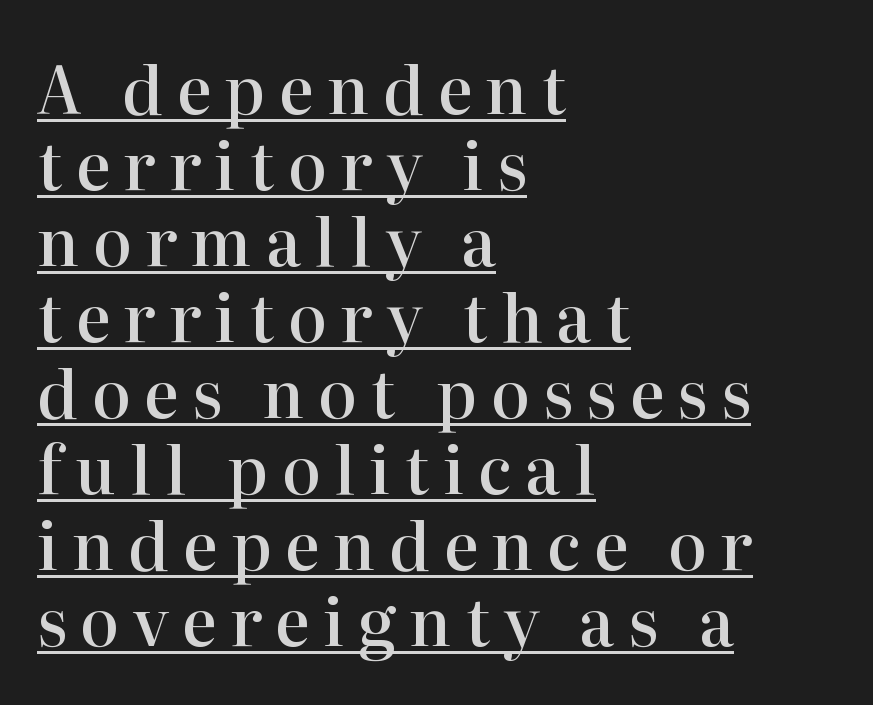
Every letter is mildly thick-stroked: semibold rather than bold. The glyphs in this specimen are seriffed. These lines are rendered in a variable-pitch font. The typesetter has applied underlining to the passage shown. Short note: letters widely spaced. The rendering anchors every line to the left-hand side.
